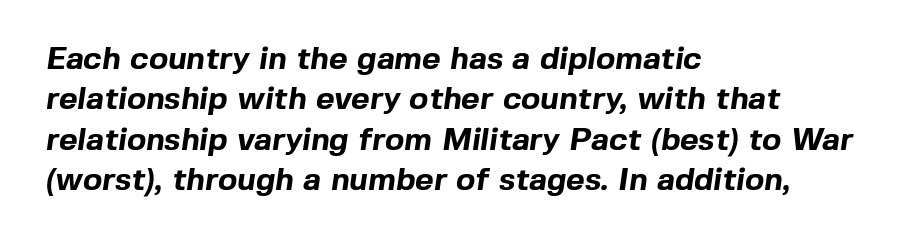
Here the designer chose a conventional face with non-uniform glyph widths. The words here are not underlined. This sample is left-justified, so line endings fall wherever the words run out. This is sans-serif lettering, the kind often seen on screens and signage. The letters are bold, with thick, heavy strokes.
